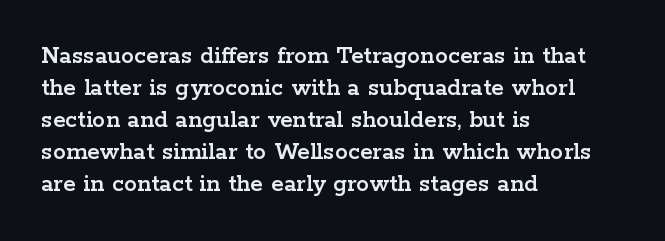
Q: Is the text italic (slanted)? A: No, it is upright.
Q: Is the text underlined? A: No.
Q: How is the paragraph aligned? A: Left-aligned.
Q: Is the spacing between letters normal or unusually wide? A: Normal.
